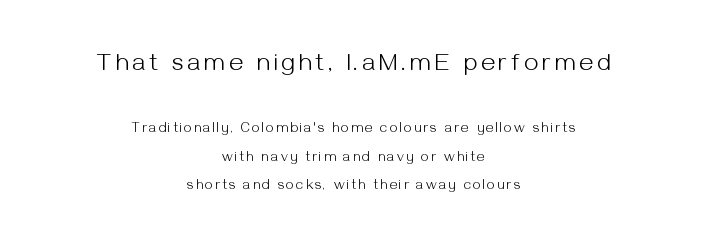
{"italic": "no", "bold": "no", "underline": "no", "align": "center", "line_spacing": "loose", "line_spacing_ratio": 2.02, "larger_block": "first", "size_ratio": 1.79, "glyph_px": 25}
